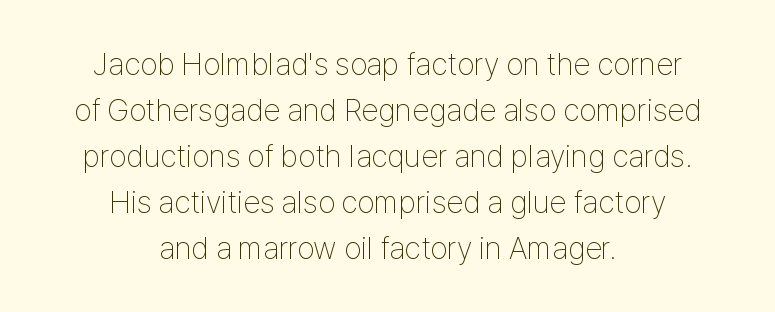
{"serif": "no", "italic": "no", "bold": "no", "weight": "thin", "width": "condensed", "stroke_contrast": "low", "x_height": "medium", "monospaced": "no", "underline": "no", "align": "center", "line_spacing": "normal", "line_spacing_ratio": 1.48, "letter_spacing": "normal", "letter_spacing_em": 0.0, "glyph_px": 31}
